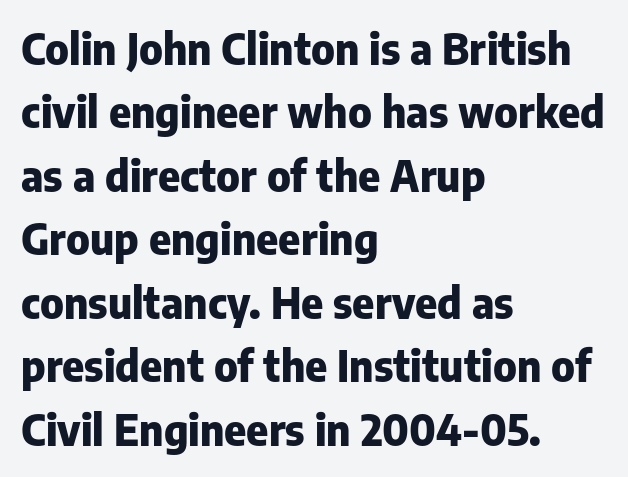
{"serif": "no", "italic": "no", "bold": "yes", "weight": "heavy", "width": "normal", "stroke_contrast": "low", "x_height": "medium", "monospaced": "no", "underline": "no", "align": "left", "line_spacing": "normal", "line_spacing_ratio": 1.51, "letter_spacing": "normal", "letter_spacing_em": 0.0, "glyph_px": 42}
